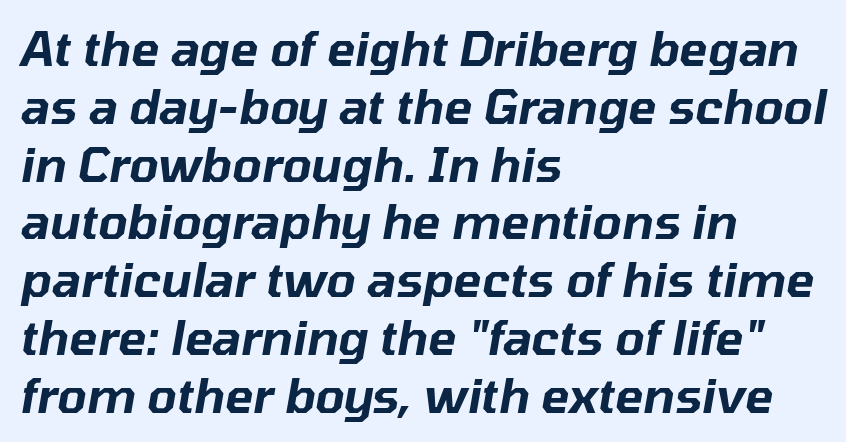
{"italic": "yes", "lean": "right", "slant_degrees": 10, "width": "normal", "stroke_contrast": "low", "x_height": "medium", "monospaced": "no", "underline": "no", "align": "left", "line_spacing_ratio": 1.23, "letter_spacing": "normal", "letter_spacing_em": 0.0, "glyph_px": 47}
